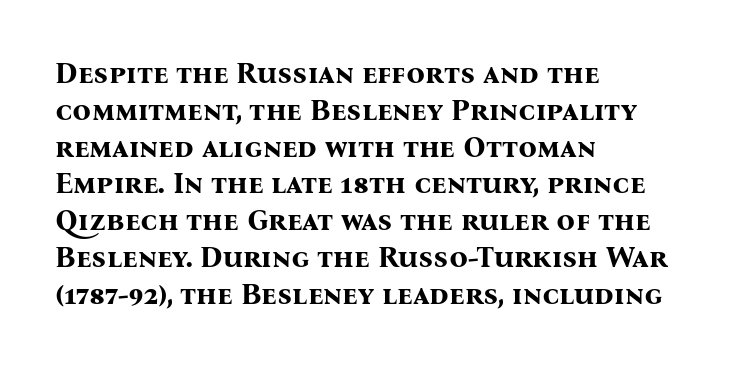
The image shows 29 px bold serif type, upright; set left-aligned, normal line spacing (1.27x), normal letter spacing, not underlined; medium stroke contrast and a medium x-height.
